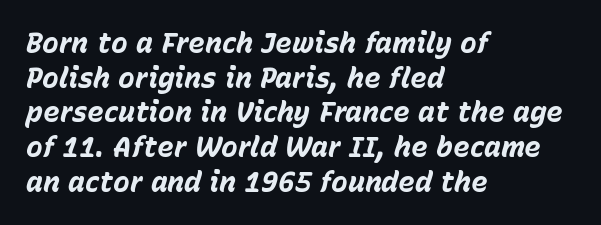
The image shows 28 px bold type, italic (leaning right); set left-aligned, line spacing 1.24x, normal letter spacing, not underlined; low stroke contrast and a medium x-height.
